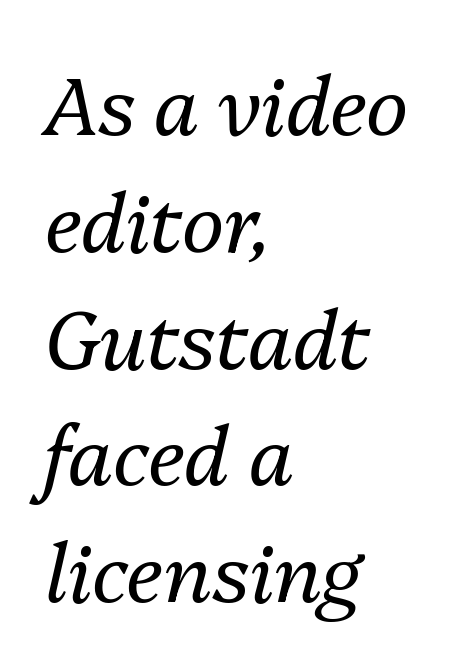
Honestly, the letter spacing is just normal — you wouldn't notice it. Here the designer chose a conventional face with non-uniform glyph widths. Italic: yes, the glyphs are oblique. Does the leading feel generous? No, just average.
